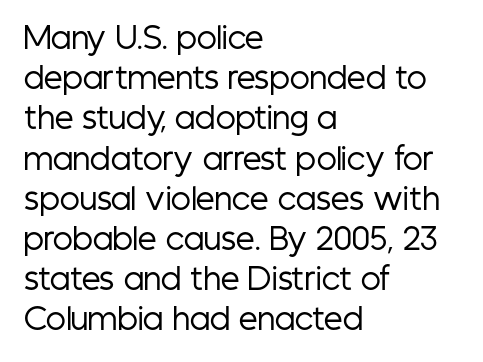
{"serif": "no", "italic": "no", "bold": "no", "weight": "regular", "width": "condensed", "stroke_contrast": "low", "x_height": "medium", "monospaced": "no", "underline": "no", "align": "left", "line_spacing": "normal", "line_spacing_ratio": 1.34, "letter_spacing": "normal", "letter_spacing_em": 0.0, "glyph_px": 30}
